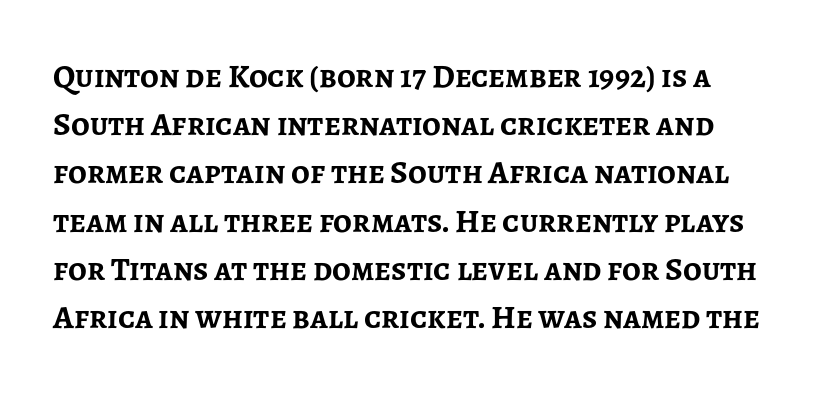
The image shows 33 px semibold sans-serif type, upright; set normal line spacing (1.46x), normal letter spacing, not underlined; low stroke contrast and a medium x-height.
